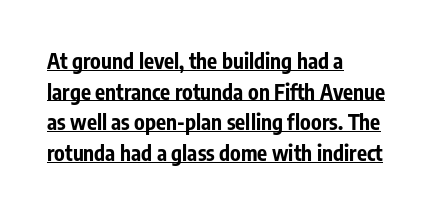
Q: Is the text bold? A: Yes.
Q: Is the text italic (slanted)? A: No, it is upright.
Q: Is the text underlined? A: Yes.
Q: How is the paragraph aligned? A: Left-aligned.
Q: Is the spacing between letters normal or unusually wide? A: Normal.
Q: Is the spacing between lines tight, normal or loose? A: Normal.
